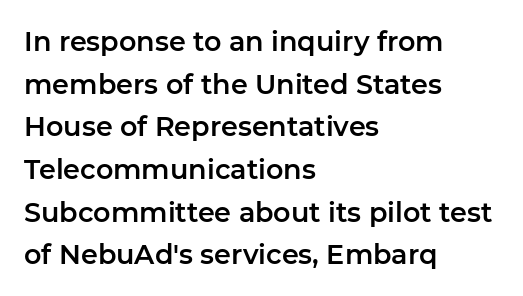
The words here are not underlined. Upright lettering throughout. This rendering leaves character spacing at its baseline value. These lines stack with their left ends in a neat column. Vertical spacing — default.
